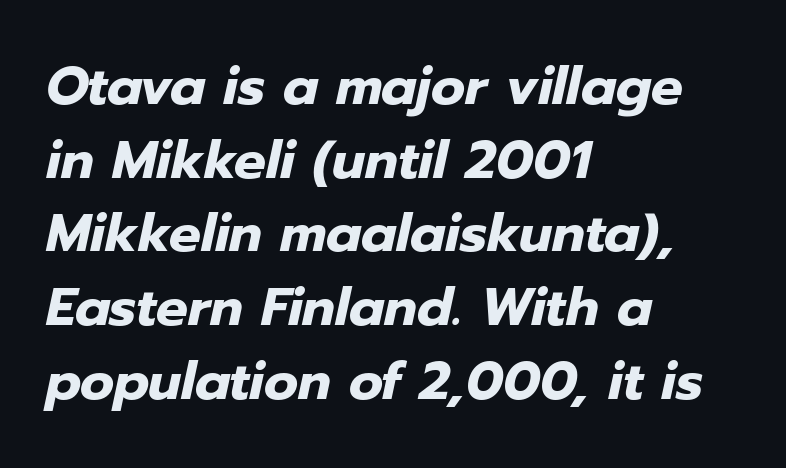
The image shows 53 px heavy type, italic (leaning right); set left-aligned, normal line spacing (1.39x), normal letter spacing, not underlined; low stroke contrast and a medium x-height.
